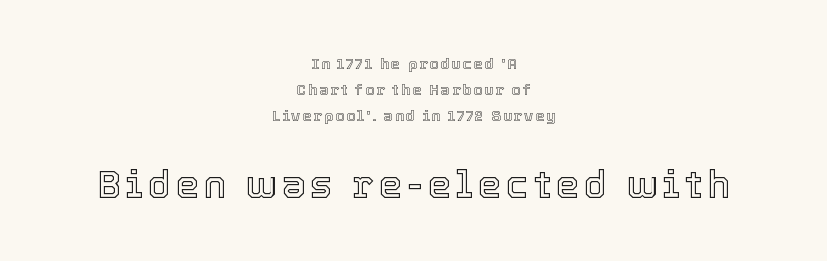
Q: Is the text italic (slanted)? A: No, it is upright.
Q: Is the text underlined? A: No.
Q: How is the paragraph aligned? A: Centered.
Q: Which block of text is set in a larger size, the first (top) or the second (bottom)? A: The second (bottom) one.
Q: Width (condensed, normal, or wide)? A: Normal.
Q: x-height? A: Medium.
Q: Monospaced? A: No.
